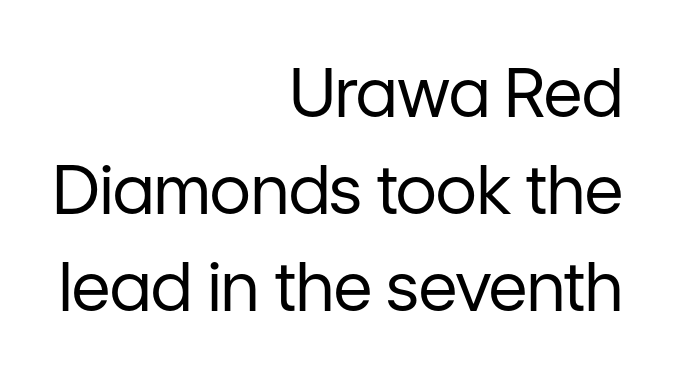
{"serif": "no", "italic": "no", "bold": "no", "weight": "regular", "width": "normal", "stroke_contrast": "low", "x_height": "medium", "monospaced": "no", "underline": "no", "align": "right", "line_spacing": "normal", "line_spacing_ratio": 1.45, "letter_spacing": "normal", "letter_spacing_em": 0.0, "glyph_px": 67}
